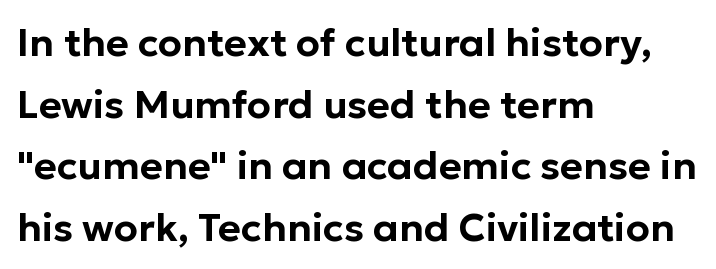
{"serif": "no", "italic": "no", "width": "normal", "stroke_contrast": "low", "x_height": "medium", "monospaced": "no", "underline": "no", "align": "left", "line_spacing": "normal", "line_spacing_ratio": 1.58, "letter_spacing": "normal", "letter_spacing_em": 0.0, "glyph_px": 39}
